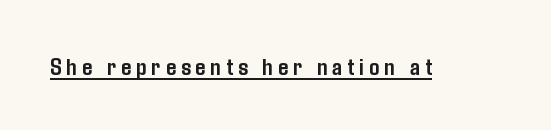
Q: Is the text bold? A: Yes.
Q: Is the text italic (slanted)? A: No, it is upright.
Q: Is the text underlined? A: Yes.
Q: Is the spacing between letters normal or unusually wide? A: Unusually wide.
